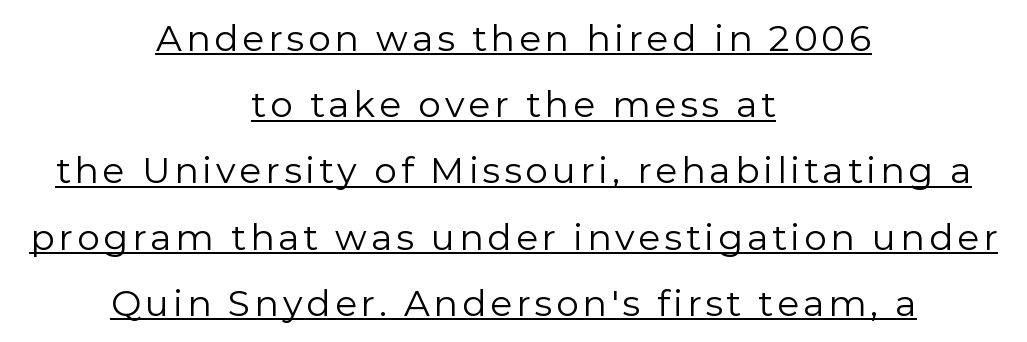
Q: Is the text bold? A: No.
Q: Is the text italic (slanted)? A: No, it is upright.
Q: Is the typeface a serif or a sans-serif typeface? A: Sans-serif.
Q: Is the text underlined? A: Yes.
Q: How is the paragraph aligned? A: Centered.
Q: Width (condensed, normal, or wide)? A: Normal.
Q: Stroke contrast? A: Low.
Q: x-height? A: Medium.
Q: Monospaced? A: No.
